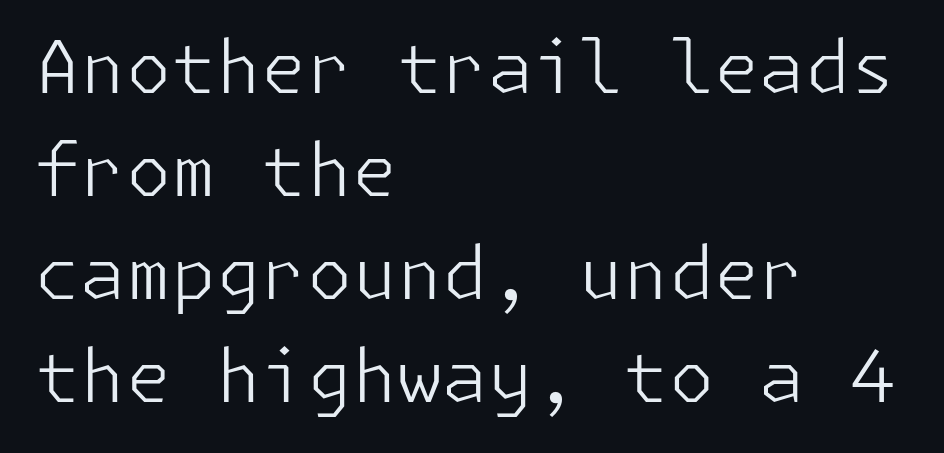
Q: Is the text bold? A: No.
Q: Is the text italic (slanted)? A: No, it is upright.
Q: Is the typeface a serif or a sans-serif typeface? A: Sans-serif.
Q: Is the text underlined? A: No.
Q: How is the paragraph aligned? A: Left-aligned.
Q: Is the spacing between letters normal or unusually wide? A: Normal.
Q: Is the spacing between lines tight, normal or loose? A: Normal.
Q: Width (condensed, normal, or wide)? A: Normal.
Q: Stroke contrast? A: Low.
Q: x-height? A: Medium.
